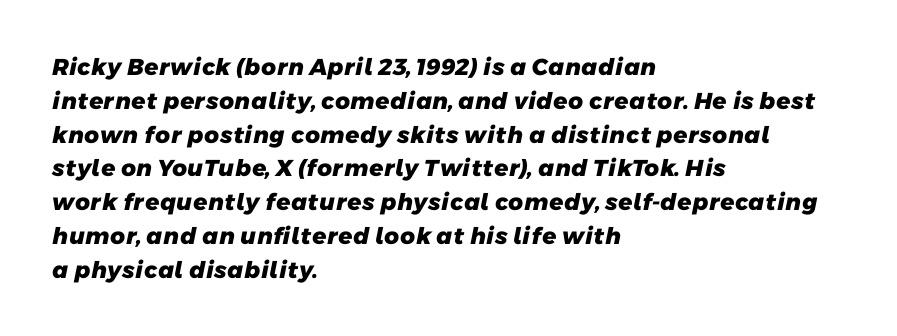
The image shows 23 px bold type; set left-aligned, normal line spacing (1.47x), normal letter spacing, not underlined.
